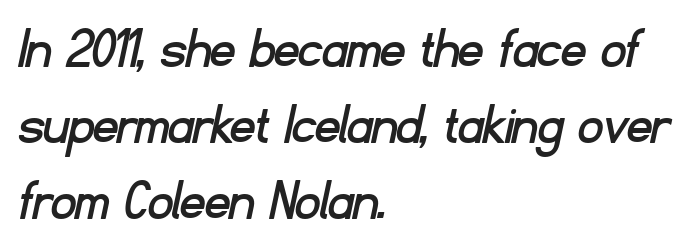
Q: Is the typeface a serif or a sans-serif typeface? A: Sans-serif.
Q: Is the text underlined? A: No.
Q: How is the paragraph aligned? A: Left-aligned.
Q: Is the spacing between letters normal or unusually wide? A: Normal.
Q: Is the spacing between lines tight, normal or loose? A: Normal.
Q: Width (condensed, normal, or wide)? A: Normal.
Q: Stroke contrast? A: Low.
Q: x-height? A: Small.
Q: Monospaced? A: No.
